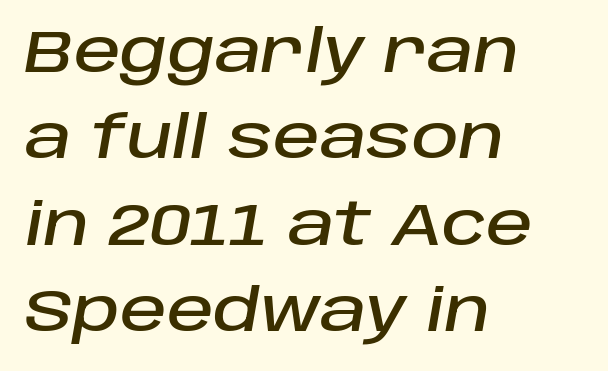
{"italic": "yes", "lean": "right", "slant_degrees": 10, "width": "normal", "stroke_contrast": "low", "x_height": "large", "monospaced": "no", "underline": "no", "align": "left", "line_spacing": "normal", "line_spacing_ratio": 1.49, "letter_spacing": "normal", "letter_spacing_em": 0.0, "glyph_px": 58}
